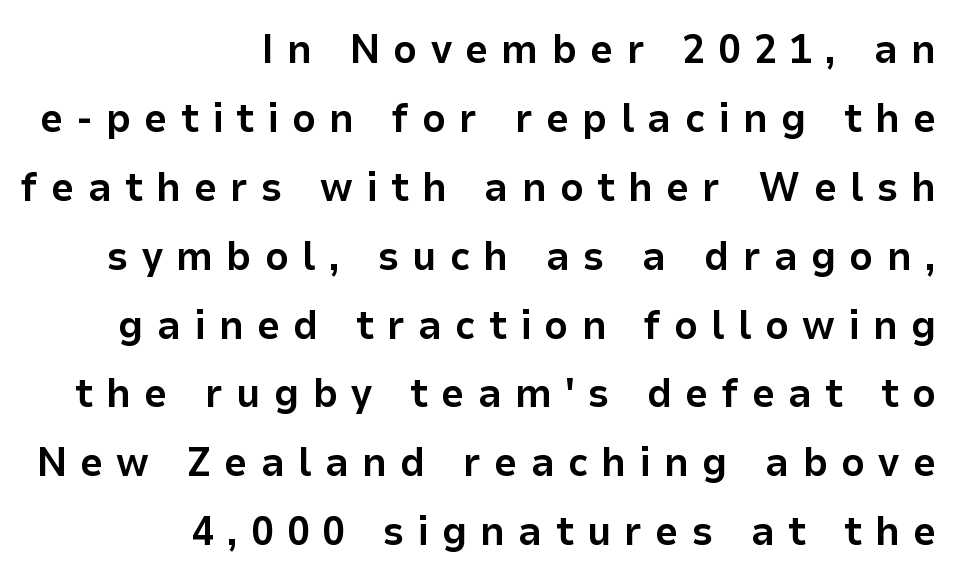
{"serif": "no", "italic": "no", "bold": "yes", "weight": "bold", "width": "normal", "stroke_contrast": "low", "x_height": "medium", "monospaced": "no", "underline": "no", "align": "right", "line_spacing": "normal", "line_spacing_ratio": 1.68, "letter_spacing": "wide", "letter_spacing_em": 0.32, "glyph_px": 41}
